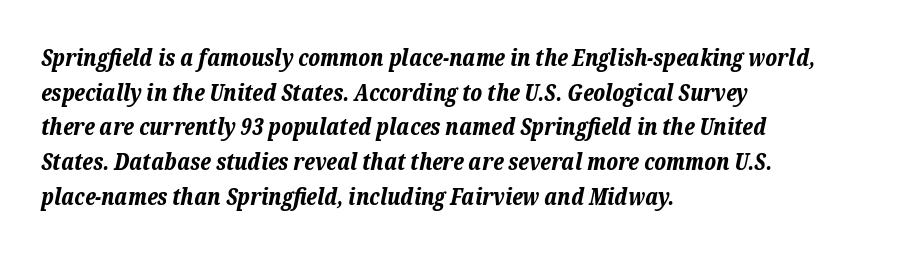
Every character sits at an angle, as italics do. Stroke thickness is high; the sample reads as a true bold. This sample keeps an unexceptional amount of space between lines. The typesetter chose a ragged-right arrangement here.
